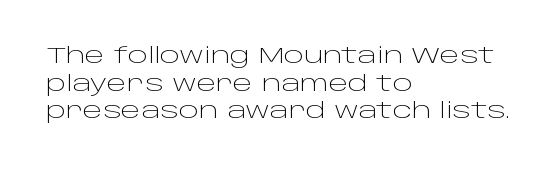
The image shows 21 px text type, upright; set left-aligned, normal line spacing (1.31x), normal letter spacing, not underlined.
